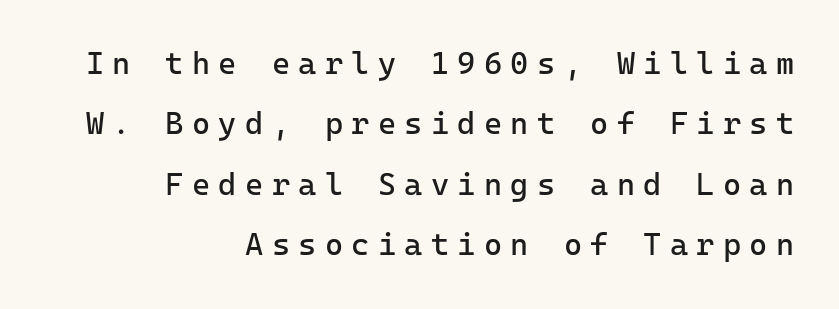
{"serif": "no", "italic": "no", "bold": "no", "weight": "regular", "width": "normal", "stroke_contrast": "low", "x_height": "medium", "monospaced": "yes", "underline": "no", "align": "right", "line_spacing": "loose", "line_spacing_ratio": 1.95, "letter_spacing": "wide", "letter_spacing_em": 0.27, "glyph_px": 31}
